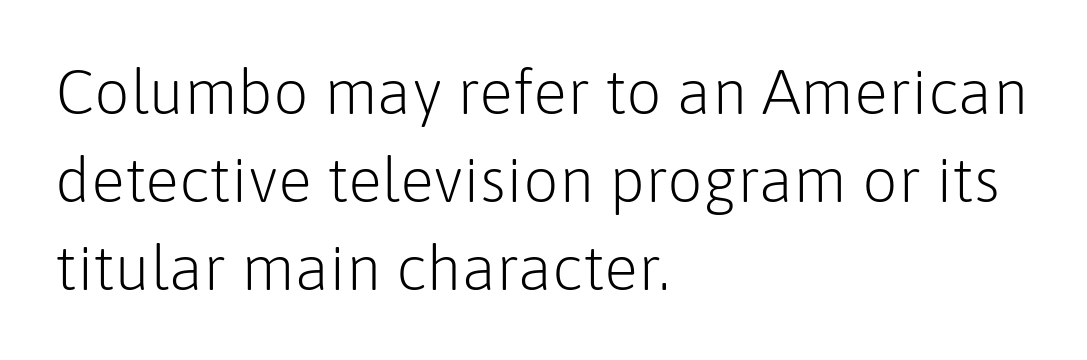
The image shows 63 px light sans-serif type, upright; set left-aligned, normal line spacing (1.4x), normal letter spacing, not underlined; low stroke contrast and a medium x-height.
